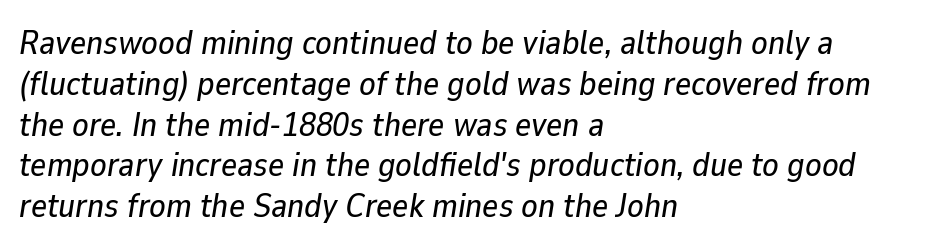
Q: Is the text italic (slanted)? A: Yes, it leans right by about 9 degrees.
Q: Is the text underlined? A: No.
Q: How is the paragraph aligned? A: Left-aligned.
Q: Is the spacing between letters normal or unusually wide? A: Normal.
Q: Width (condensed, normal, or wide)? A: Normal.
Q: Stroke contrast? A: Low.
Q: x-height? A: Medium.
Q: Monospaced? A: No.
